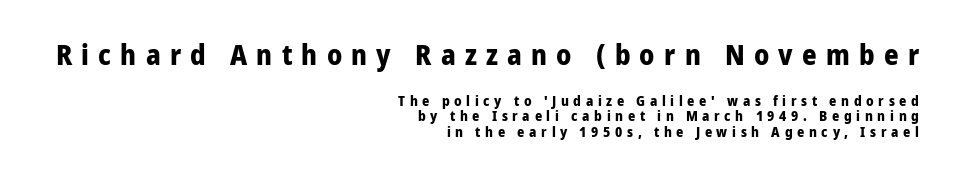
Q: Is the text bold? A: Yes.
Q: Is the text italic (slanted)? A: No, it is upright.
Q: Is the typeface a serif or a sans-serif typeface? A: Sans-serif.
Q: Is the text underlined? A: No.
Q: How is the paragraph aligned? A: Right-aligned.
Q: Is the spacing between letters normal or unusually wide? A: Unusually wide.
Q: Is the spacing between lines tight, normal or loose? A: Tight.
Q: Which block of text is set in a larger size, the first (top) or the second (bottom)? A: The first (top) one.
Q: Width (condensed, normal, or wide)? A: Normal.
Q: Stroke contrast? A: Low.
Q: x-height? A: Medium.
Q: Monospaced? A: No.
